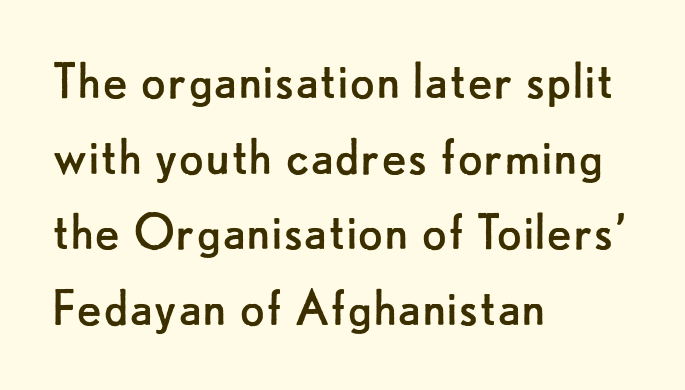
The rendering uses natural spacing where letterforms have individual widths. Stems and bowls with no extra thickness — not bold. The leading is moderate, giving the passage an even texture. Horizontal alignment here is leftward, the default for most running prose. Each letter's strokes conclude bluntly, with no projecting serifs.
